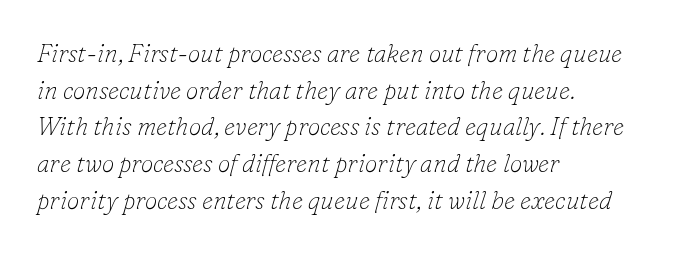
Q: Is the text bold? A: No.
Q: Is the text italic (slanted)? A: Yes, it leans right by about 16 degrees.
Q: Is the text underlined? A: No.
Q: How is the paragraph aligned? A: Left-aligned.
Q: Is the spacing between letters normal or unusually wide? A: Normal.
Q: Is the spacing between lines tight, normal or loose? A: Normal.
